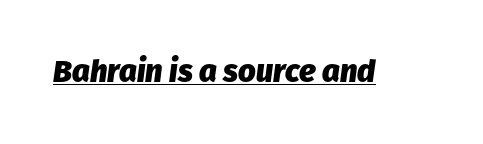
{"italic": "yes", "lean": "right", "slant_degrees": 8, "bold": "yes", "weight": "heavy", "width": "normal", "stroke_contrast": "low", "x_height": "medium", "monospaced": "no", "underline": "yes", "letter_spacing": "normal", "letter_spacing_em": 0.0, "glyph_px": 31}
